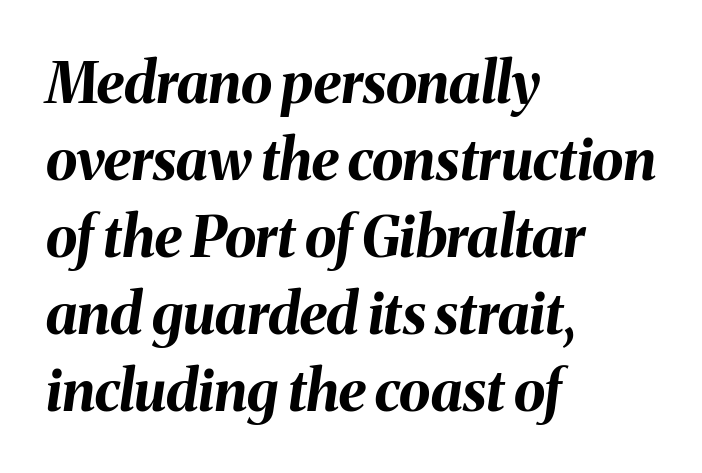
Q: Is the text bold? A: Yes.
Q: Is the text italic (slanted)? A: Yes, it leans right by about 8 degrees.
Q: Is the text underlined? A: No.
Q: How is the paragraph aligned? A: Left-aligned.
Q: Is the spacing between letters normal or unusually wide? A: Normal.
Q: Is the spacing between lines tight, normal or loose? A: Normal.
Q: Width (condensed, normal, or wide)? A: Normal.
Q: Stroke contrast? A: Medium.
Q: x-height? A: Medium.
Q: Monospaced? A: No.
